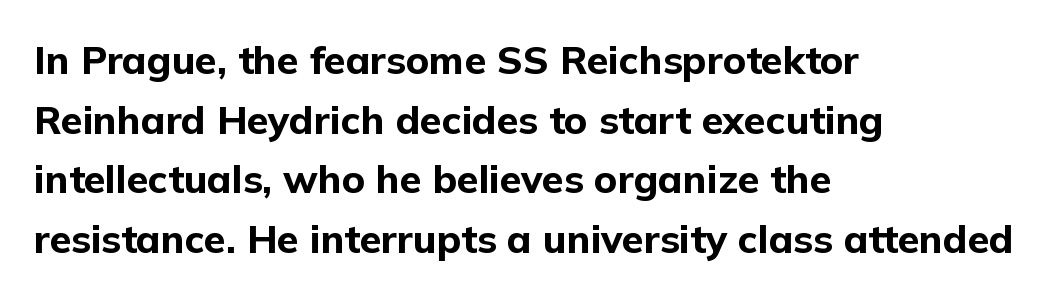
Leftover space on each line is placed entirely after the last word. Think of a printed novel: that variable character pitch is what you see here. Rule under the text: the space is simply empty. Serif or sans? Sans — the stroke terminals are bare. Short note: letters normally spaced.
